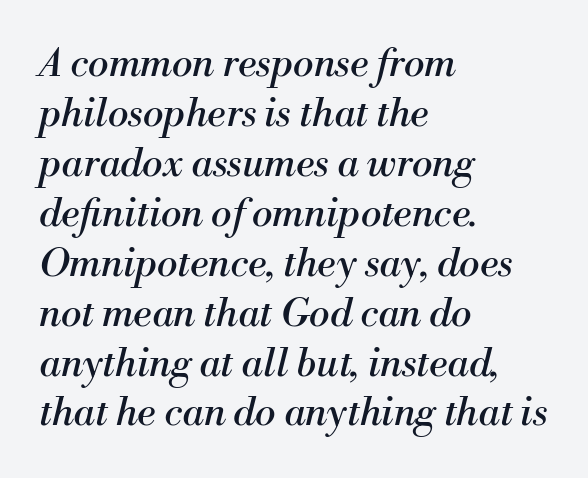
{"serif": "yes", "italic": "yes", "lean": "right", "slant_degrees": 13, "bold": "no", "weight": "regular", "width": "normal", "stroke_contrast": "medium", "x_height": "small", "monospaced": "no", "underline": "no", "align": "left", "line_spacing": "normal", "line_spacing_ratio": 1.28, "letter_spacing": "normal", "letter_spacing_em": 0.0, "glyph_px": 39}
